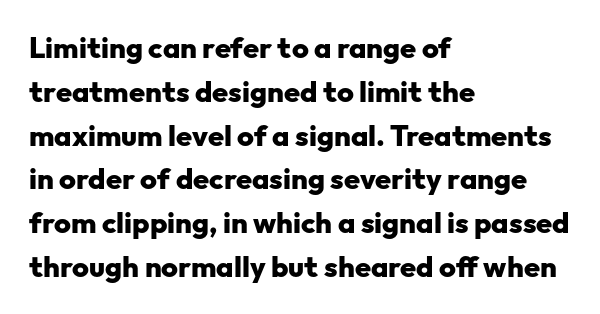
Nobody drew a line under any word here. Nothing sits at the stroke ends, so this counts as sans-serif. Typographic density is high because the face is bold. The letters advance in unequal steps, a hallmark of proportional type. The line texture is even and compact thanks to regular tracking.
